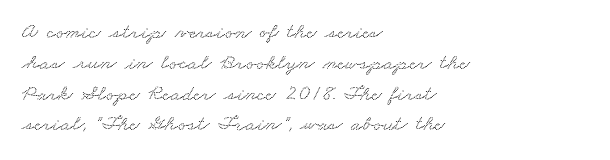
Letters rest on an invisible, unmarked baseline. How would I describe the line gaps? Plain and ordinary. Each word holds together tightly as a unit, with standard inter-letter gaps. These lines stack with their left ends in a neat column.
